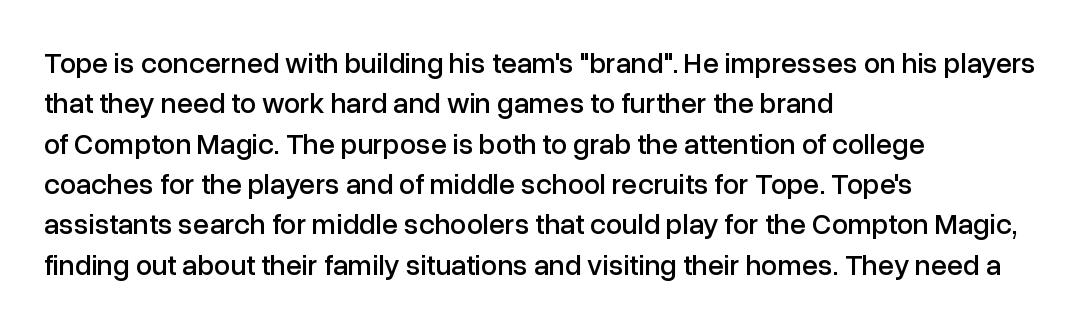
Q: Is the text italic (slanted)? A: No, it is upright.
Q: Is the typeface a serif or a sans-serif typeface? A: Sans-serif.
Q: Is the text underlined? A: No.
Q: How is the paragraph aligned? A: Left-aligned.
Q: Is the spacing between letters normal or unusually wide? A: Normal.
Q: Is the spacing between lines tight, normal or loose? A: Normal.
Q: Width (condensed, normal, or wide)? A: Normal.
Q: Stroke contrast? A: Low.
Q: x-height? A: Medium.
Q: Monospaced? A: No.
